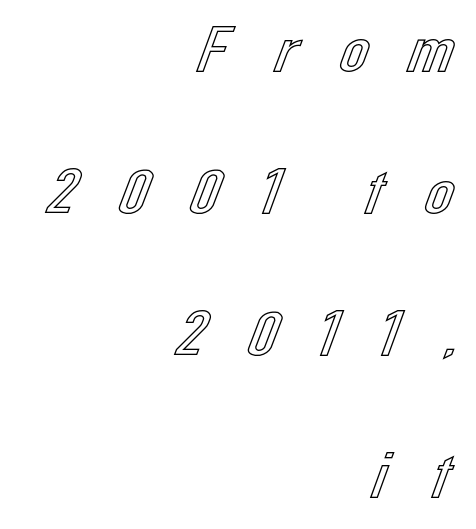
{"width": "normal", "x_height": "medium", "monospaced": "no", "underline": "no", "align": "right", "line_spacing": "loose", "line_spacing_ratio": 2.15, "letter_spacing": "wide", "letter_spacing_em": 0.47, "glyph_px": 66}
